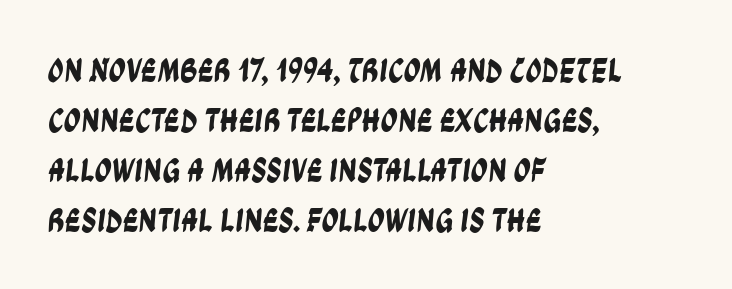
Q: Is the typeface a serif or a sans-serif typeface? A: Sans-serif.
Q: Is the text underlined? A: No.
Q: How is the paragraph aligned? A: Left-aligned.
Q: Is the spacing between letters normal or unusually wide? A: Normal.
Q: Is the spacing between lines tight, normal or loose? A: Normal.
Q: Width (condensed, normal, or wide)? A: Condensed.
Q: Stroke contrast? A: Low.
Q: x-height? A: Large.
Q: Monospaced? A: No.
